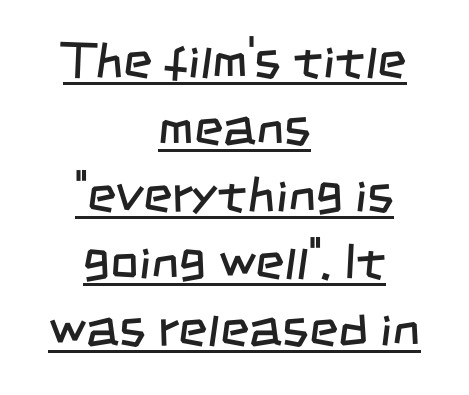
Q: Is the text bold? A: No.
Q: Is the typeface a serif or a sans-serif typeface? A: Sans-serif.
Q: Is the text underlined? A: Yes.
Q: How is the paragraph aligned? A: Centered.
Q: Is the spacing between letters normal or unusually wide? A: Normal.
Q: Is the spacing between lines tight, normal or loose? A: Normal.
Q: Width (condensed, normal, or wide)? A: Condensed.
Q: Stroke contrast? A: Low.
Q: x-height? A: Large.
Q: Monospaced? A: No.
